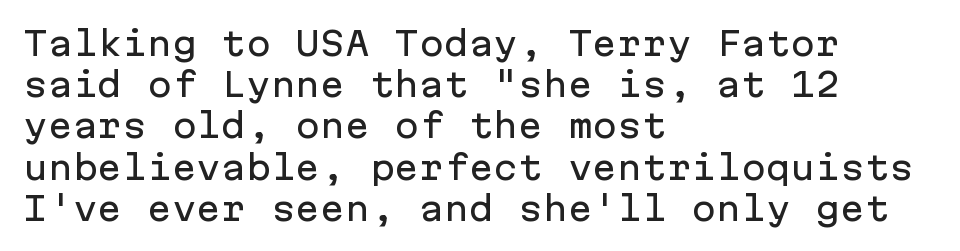
{"serif": "no", "italic": "no", "width": "normal", "stroke_contrast": "low", "x_height": "medium", "monospaced": "yes", "underline": "no", "align": "left", "line_spacing": "normal", "line_spacing_ratio": 1.25, "letter_spacing": "normal", "letter_spacing_em": 0.0, "glyph_px": 33}
